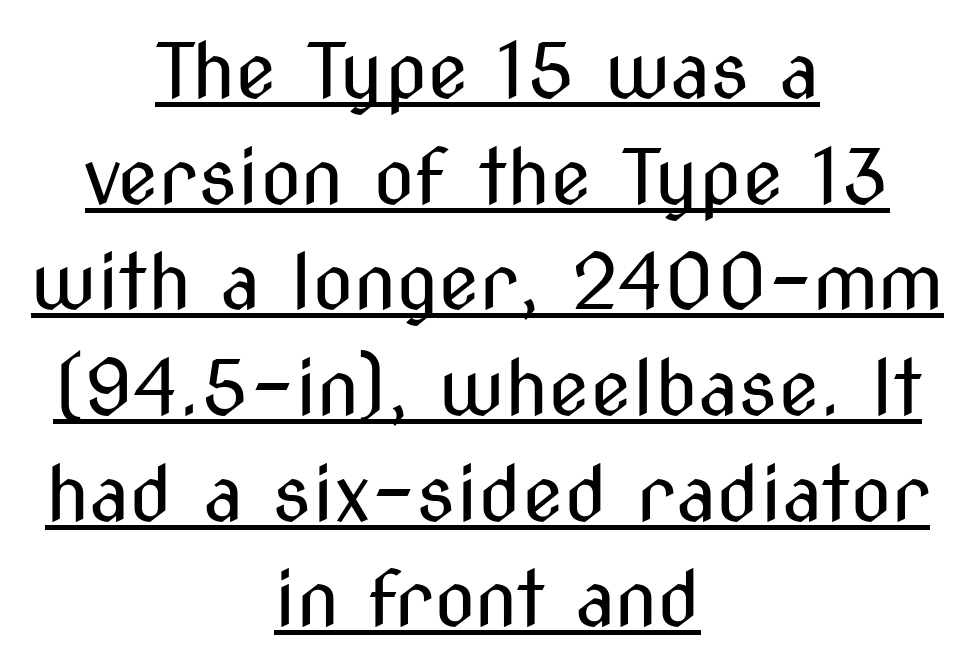
Q: Is the text bold? A: No.
Q: Is the text italic (slanted)? A: No, it is upright.
Q: Is the typeface a serif or a sans-serif typeface? A: Sans-serif.
Q: Is the text underlined? A: Yes.
Q: How is the paragraph aligned? A: Centered.
Q: Is the spacing between letters normal or unusually wide? A: Normal.
Q: Is the spacing between lines tight, normal or loose? A: Normal.
Q: Width (condensed, normal, or wide)? A: Condensed.
Q: Stroke contrast? A: Medium.
Q: x-height? A: Medium.
Q: Monospaced? A: No.
